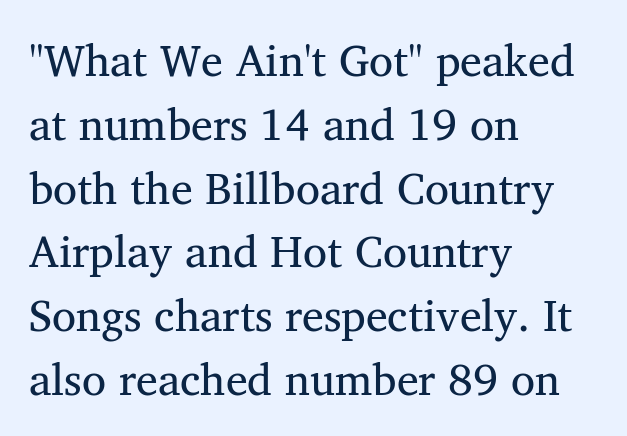
Q: Is the text bold? A: No.
Q: Is the typeface a serif or a sans-serif typeface? A: Serif.
Q: Is the text underlined? A: No.
Q: How is the paragraph aligned? A: Left-aligned.
Q: Is the spacing between letters normal or unusually wide? A: Normal.
Q: Is the spacing between lines tight, normal or loose? A: Normal.
Q: Width (condensed, normal, or wide)? A: Normal.
Q: Stroke contrast? A: Medium.
Q: x-height? A: Medium.
Q: Monospaced? A: No.
